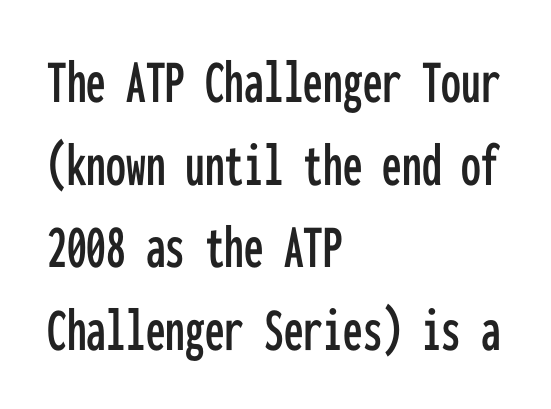
The foot of each line stays bare and open. This is roman type, the default non-slanted kind. Is the letter spacing exaggerated? No — it looks like the ordinary default. Do the characters align in a grid? Yes, the font is monospaced.
